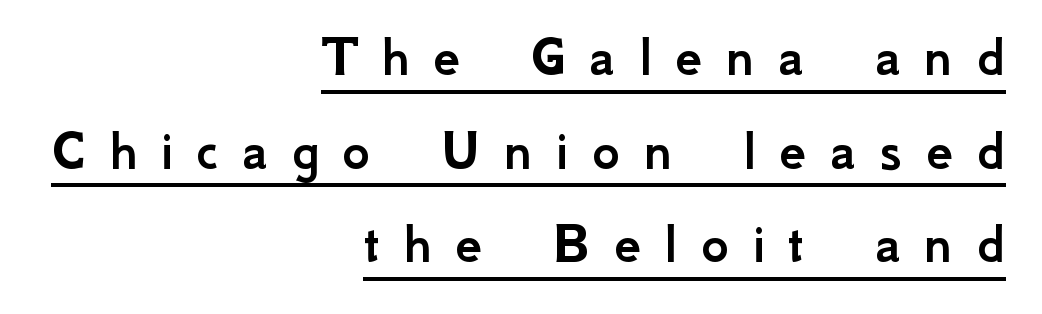
Q: Is the text italic (slanted)? A: No, it is upright.
Q: Is the typeface a serif or a sans-serif typeface? A: Sans-serif.
Q: Is the text underlined? A: Yes.
Q: How is the paragraph aligned? A: Right-aligned.
Q: Is the spacing between letters normal or unusually wide? A: Unusually wide.
Q: Is the spacing between lines tight, normal or loose? A: Normal.
Q: Width (condensed, normal, or wide)? A: Normal.
Q: Stroke contrast? A: Low.
Q: x-height? A: Small.
Q: Monospaced? A: No.
